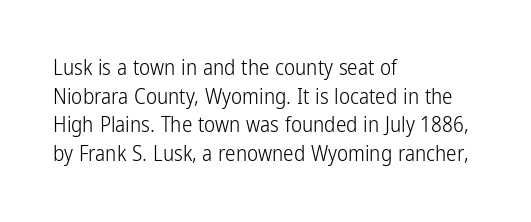
Q: Is the text bold? A: No.
Q: Is the text italic (slanted)? A: No, it is upright.
Q: Is the text underlined? A: No.
Q: How is the paragraph aligned? A: Left-aligned.
Q: Is the spacing between letters normal or unusually wide? A: Normal.
Q: Is the spacing between lines tight, normal or loose? A: Normal.
